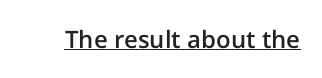
{"italic": "no", "bold": "semi", "underline": "yes", "letter_spacing": "normal", "letter_spacing_em": 0.0, "glyph_px": 24}
